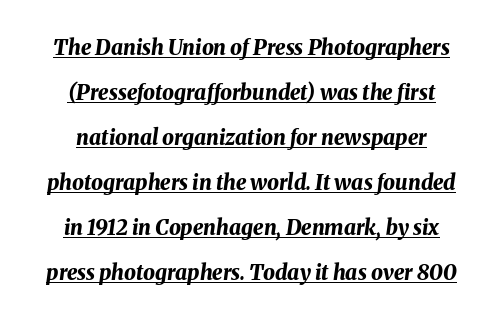
Q: Is the text bold? A: Yes.
Q: Is the text italic (slanted)? A: Yes, it leans right by about 8 degrees.
Q: Is the text underlined? A: Yes.
Q: How is the paragraph aligned? A: Centered.
Q: Is the spacing between letters normal or unusually wide? A: Normal.
Q: Is the spacing between lines tight, normal or loose? A: Loose.
